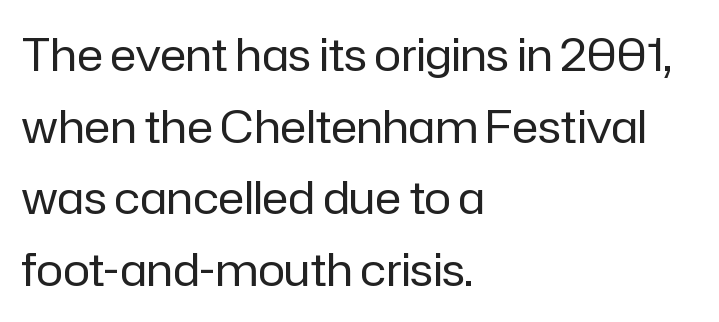
Layout note: lines flush left. This rendering leaves character spacing at its baseline value. The space directly below the letters is spotless. Serifs: no, the terminals of the letterforms are clean. These lines were composed using upright roman letters.
